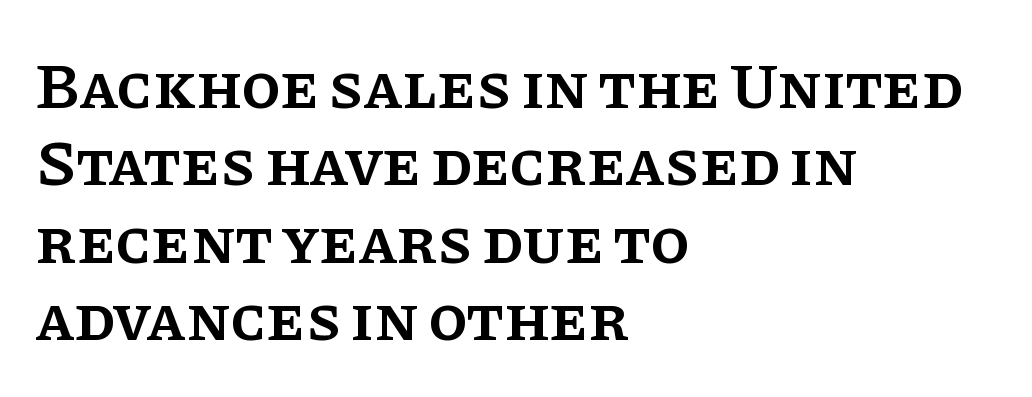
{"serif": "yes", "italic": "no", "bold": "semi", "weight": "semibold", "width": "normal", "stroke_contrast": "low", "x_height": "large", "monospaced": "no", "underline": "no", "align": "left", "line_spacing_ratio": 1.21, "letter_spacing": "normal", "letter_spacing_em": 0.0, "glyph_px": 64}
